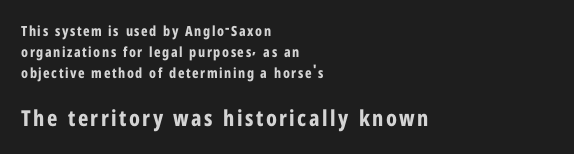
These lines were composed using upright roman letters. Whoever set this chose a conventional vertical rhythm. Heft: maximum for text — a bold. Caption: upper text group reduced, lower text group enlarged. The ragged edge is on the right, which tells us the setting is flush left.
